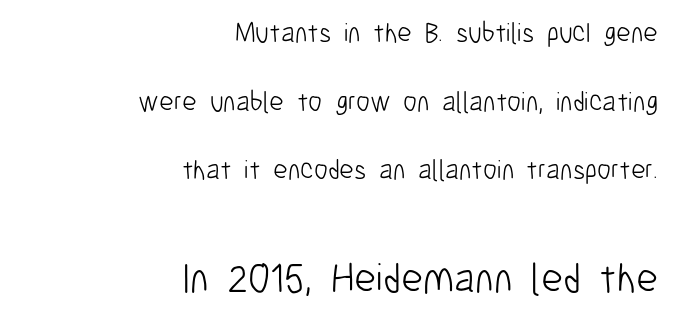
The image shows 42 px light, condensed sans-serif type, upright; set right-aligned, loose line spacing (2.45x), normal letter spacing, not underlined; the second (bottom) block is 1.5x larger; low stroke contrast and a medium x-height.
